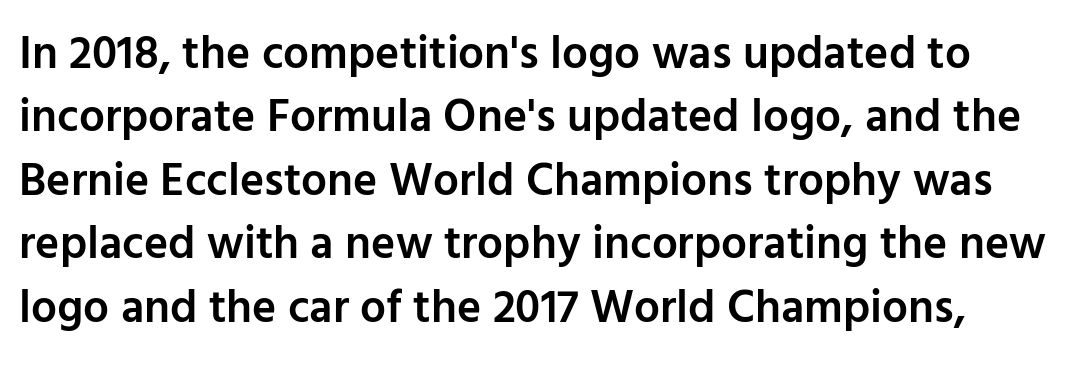
Classification — sans serif. Varying glyph widths throughout — classic text-font behaviour. Notice how the stems are strictly vertical — no italics here. Caption: semibold face, moderately heavy strokes. Glance below the letters and you will spot only blank space. The passage shown stacks its lines at a standard gap.
